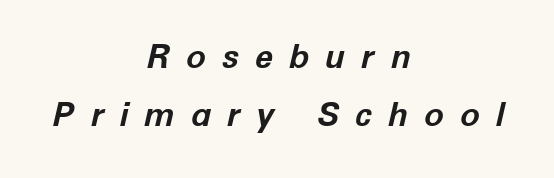
The image shows 33 px bold type, italic (leaning right); set centered, line spacing 1.76x, unusually wide letter spacing (+0.48 em), not underlined; low stroke contrast and a medium x-height.
